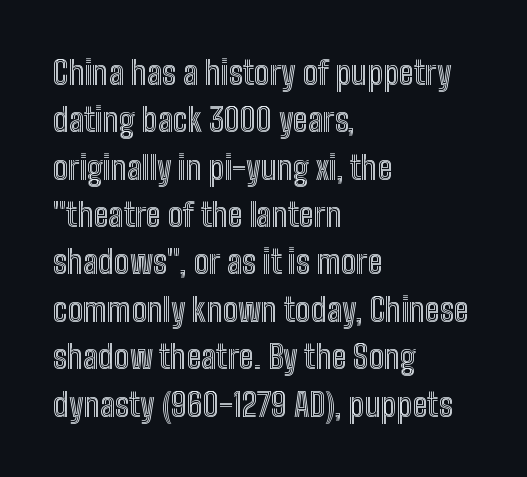
Only glyphs here, with clear space below each row. Unlike italic type, these characters show no tilt at all. Tracking value appears to be zero — textbook default spacing. A normal amount of white space separates one row of letters from the next.
